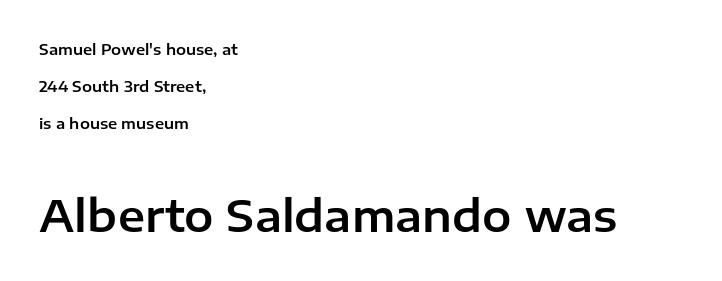
The image shows 44 px sans-serif type, upright; set left-aligned, loose line spacing (2.48x), normal letter spacing, not underlined; the second (bottom) block is 2.93x larger; low stroke contrast and a medium x-height.
